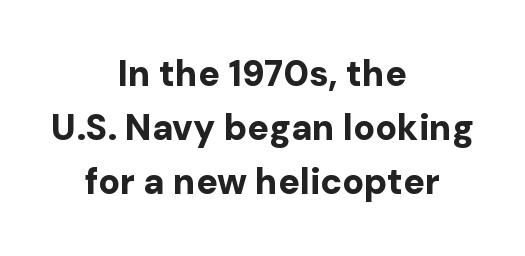
Notice how descenders clear the ascenders below comfortably — that's standard leading. Has an underline been added? It has not. Horizontally, the lines are justified to the midpoint only. No extra tracking has been applied to these lines. Unlike a traditional serif, this face leaves its strokes unadorned.
